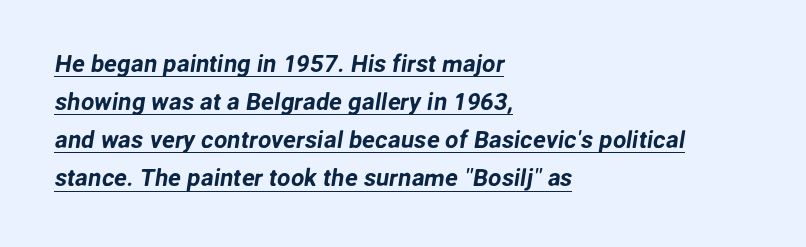
The image shows 24 px text type; set left-aligned, normal line spacing (1.59x), normal letter spacing, underlined.
